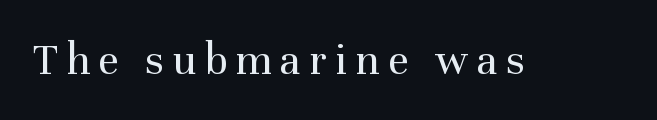
The image shows 46 px regular-weight serif type, upright; set not underlined; medium stroke contrast and a medium x-height.
